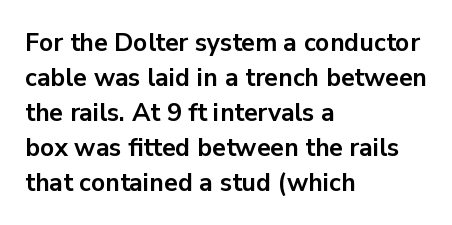
Nope, not italic — everything's standing straight. Regular leading. Teacher's note: observe the even left margin — that is flush-left alignment. The space beneath each line is pristine and unruled. Glyph-to-glyph distance matches everyday printed text.
